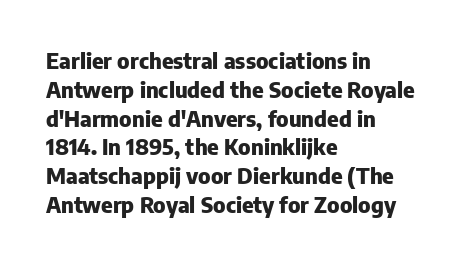
The image shows 22 px bold type, upright; set left-aligned, normal line spacing (1.31x), normal letter spacing, not underlined.
